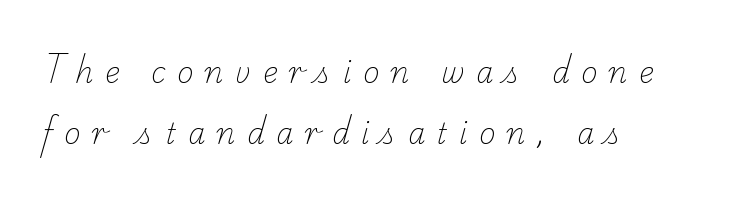
The image shows 28 px light serif type; set left-aligned, loose line spacing (2.18x), unusually wide letter spacing (+0.41 em), not underlined; low stroke contrast and a small x-height.
